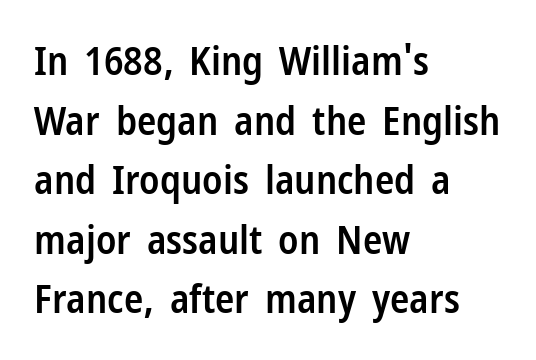
If you drew a ruler down the left edge, every line would touch it. Is this a fixed-width face? No — the glyphs have proportional, varying widths. Rule under the text: the space is simply empty. The rendering uses a semibold face; strokes are thickened but not to full bold.
